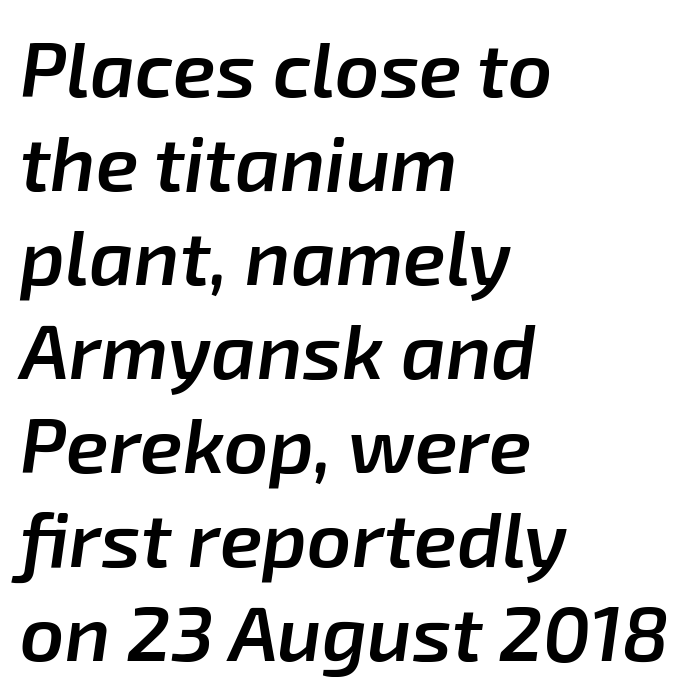
{"italic": "yes", "lean": "right", "slant_degrees": 8, "bold": "semi", "weight": "semibold", "width": "normal", "stroke_contrast": "low", "x_height": "medium", "monospaced": "no", "underline": "no", "align": "left", "line_spacing_ratio": 1.22, "letter_spacing": "normal", "letter_spacing_em": 0.0, "glyph_px": 77}
